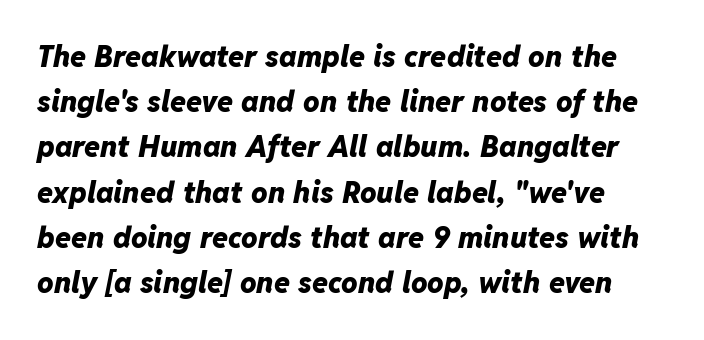
{"italic": "yes", "lean": "right", "slant_degrees": 11, "bold": "yes", "weight": "heavy", "width": "normal", "stroke_contrast": "low", "x_height": "medium", "monospaced": "no", "underline": "no", "line_spacing": "normal", "line_spacing_ratio": 1.56, "letter_spacing": "normal", "letter_spacing_em": 0.0, "glyph_px": 29}
